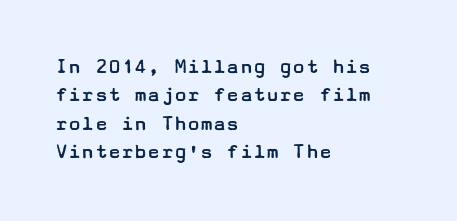
{"italic": "no", "bold": "no", "underline": "no", "align": "left", "line_spacing": "normal", "line_spacing_ratio": 1.29, "letter_spacing": "normal", "letter_spacing_em": 0.0, "glyph_px": 22}
